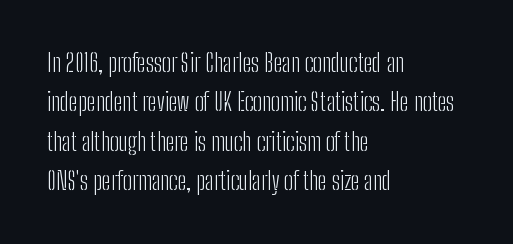
The image shows 25 px text type, upright; set left-aligned, normal line spacing (1.58x), normal letter spacing, not underlined.
